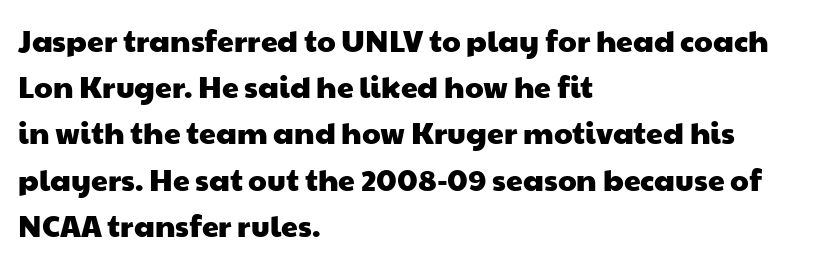
The image shows 30 px wide sans-serif type; set left-aligned, normal line spacing (1.54x), normal letter spacing, not underlined; low stroke contrast and a medium x-height.
